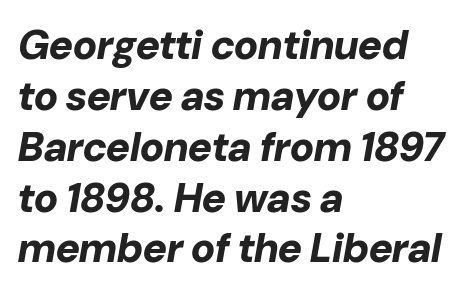
{"italic": "yes", "lean": "right", "slant_degrees": 10, "bold": "yes", "weight": "bold", "width": "normal", "stroke_contrast": "low", "x_height": "medium", "monospaced": "no", "underline": "no", "align": "left", "line_spacing_ratio": 1.24, "letter_spacing": "normal", "letter_spacing_em": 0.0, "glyph_px": 41}
